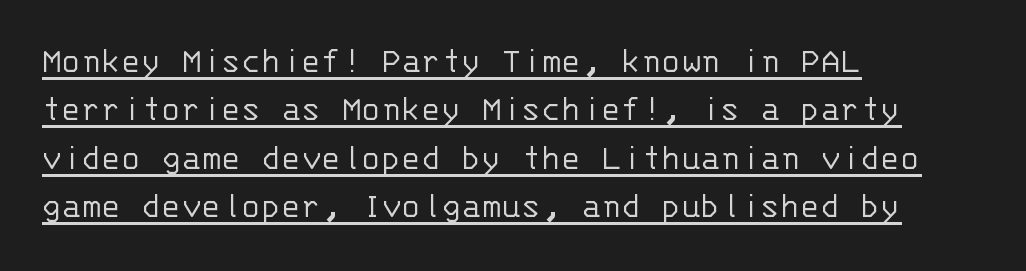
The image shows 37 px light sans-serif type, upright, monospaced; set left-aligned, normal line spacing (1.31x), normal letter spacing, underlined; low stroke contrast and a large x-height.
